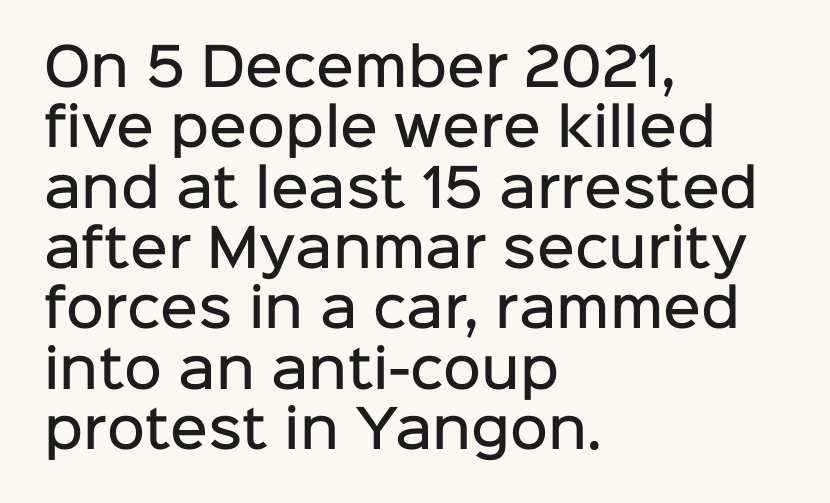
Q: Is the text bold? A: Semi-bold.
Q: Is the text italic (slanted)? A: No, it is upright.
Q: Is the typeface a serif or a sans-serif typeface? A: Sans-serif.
Q: Is the text underlined? A: No.
Q: How is the paragraph aligned? A: Left-aligned.
Q: Is the spacing between letters normal or unusually wide? A: Normal.
Q: Width (condensed, normal, or wide)? A: Normal.
Q: Stroke contrast? A: Low.
Q: x-height? A: Medium.
Q: Monospaced? A: No.
